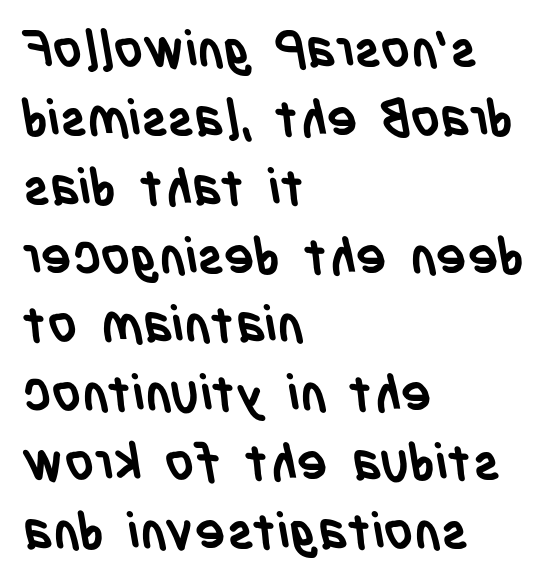
Q: Is the text bold? A: Yes.
Q: Is the typeface a serif or a sans-serif typeface? A: Sans-serif.
Q: Is the text underlined? A: No.
Q: How is the paragraph aligned? A: Left-aligned.
Q: Is the spacing between letters normal or unusually wide? A: Normal.
Q: Is the spacing between lines tight, normal or loose? A: Normal.
Q: Width (condensed, normal, or wide)? A: Condensed.
Q: Stroke contrast? A: Low.
Q: x-height? A: Large.
Q: Monospaced? A: No.
